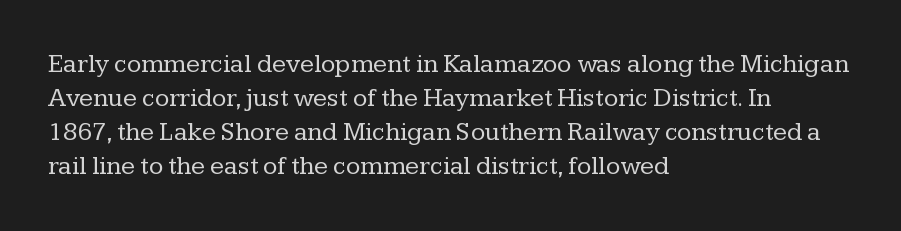
{"italic": "no", "bold": "no", "underline": "no", "align": "left", "line_spacing": "normal", "line_spacing_ratio": 1.31, "letter_spacing": "normal", "letter_spacing_em": 0.0, "glyph_px": 26}
